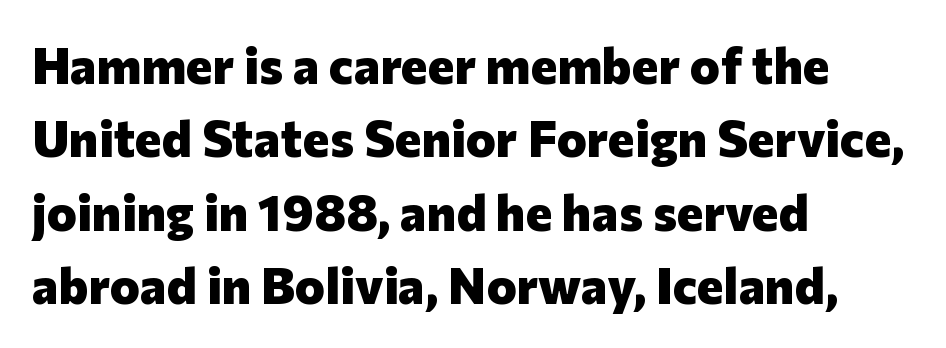
Q: Is the text bold? A: Yes.
Q: Is the text italic (slanted)? A: No, it is upright.
Q: Is the typeface a serif or a sans-serif typeface? A: Sans-serif.
Q: Is the text underlined? A: No.
Q: How is the paragraph aligned? A: Left-aligned.
Q: Is the spacing between letters normal or unusually wide? A: Normal.
Q: Is the spacing between lines tight, normal or loose? A: Normal.
Q: Width (condensed, normal, or wide)? A: Normal.
Q: Stroke contrast? A: Low.
Q: x-height? A: Medium.
Q: Monospaced? A: No.
